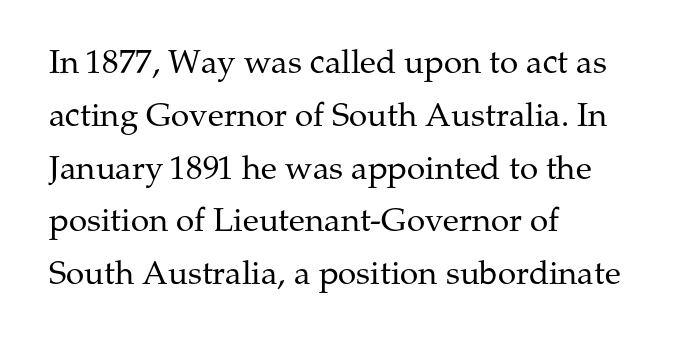
Words appear dense and cohesive because spacing is normal. The string is rendered with underlining switched off. These lines sit exactly where default settings would place them. No heavy texture on the line: the type isn't bold.
